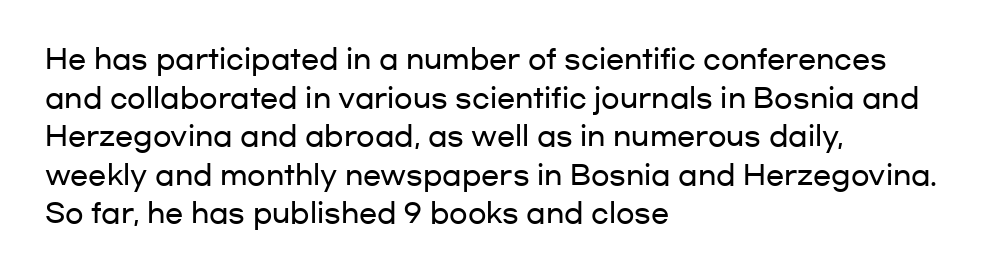
Tracking value appears to be zero — textbook default spacing. The font's upright variant was chosen for this text. Alignment: flush left. Rows of type keep a routine distance in the vertical direction. This rendering features lettering with no underline.
